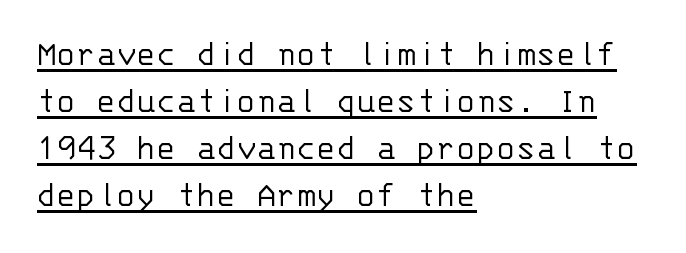
{"serif": "no", "italic": "no", "bold": "no", "weight": "light", "width": "normal", "stroke_contrast": "low", "x_height": "large", "monospaced": "yes", "underline": "yes", "align": "left", "line_spacing": "normal", "line_spacing_ratio": 1.27, "letter_spacing": "normal", "letter_spacing_em": 0.0, "glyph_px": 37}
